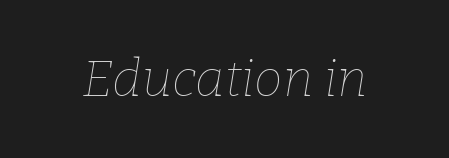
Q: Is the text bold? A: No.
Q: Is the text italic (slanted)? A: Yes, it leans right by about 9 degrees.
Q: Is the text underlined? A: No.
Q: Is the spacing between letters normal or unusually wide? A: Normal.
Q: Width (condensed, normal, or wide)? A: Normal.
Q: Stroke contrast? A: Low.
Q: x-height? A: Medium.
Q: Monospaced? A: No.
